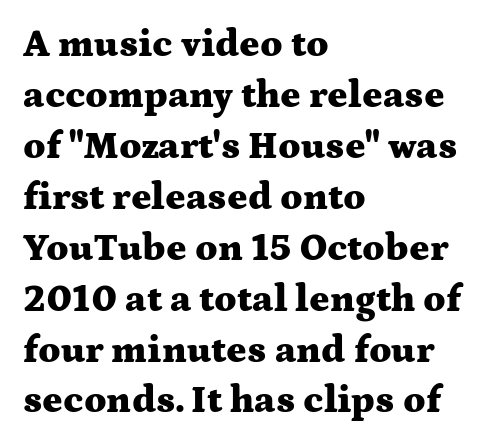
A typesetter would call this proportional, since set widths differ per character. Pretty heavy lettering here — definitely bold. These lines stack with their left ends in a neat column. Clear beneath every line of the passage. The block of text has a typical density, with ordinary space between rows.
